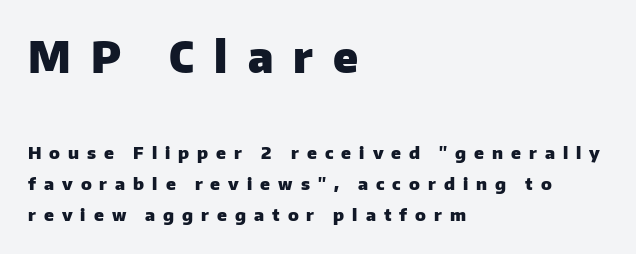
{"serif": "no", "italic": "no", "bold": "yes", "weight": "heavy", "width": "normal", "stroke_contrast": "low", "x_height": "medium", "monospaced": "no", "underline": "no", "align": "left", "line_spacing_ratio": 1.83, "letter_spacing": "wide", "letter_spacing_em": 0.47, "larger_block": "first", "size_ratio": 2.53, "glyph_px": 43}
